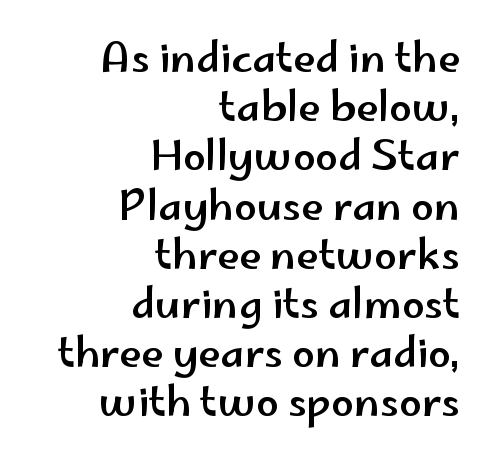
The ragged edge is on the left, which tells us the setting is flush right. Each letter keeps its own natural width here, so spacing adapts to shape. You can tell it's not italic because the verticals are truly vertical. Look at the tracking — it's just the regular setting, nothing added. Nobody drew a line under any word here. This sample uses a sans-serif face.
